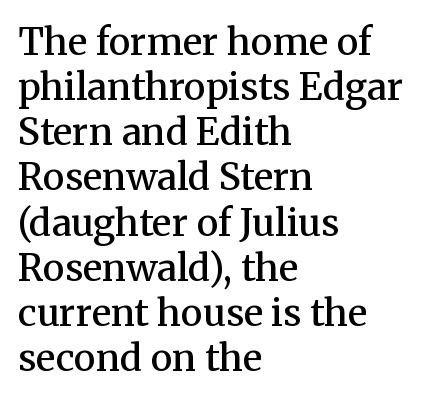
{"serif": "yes", "italic": "no", "bold": "semi", "weight": "semibold", "width": "normal", "stroke_contrast": "medium", "x_height": "medium", "monospaced": "no", "underline": "no", "align": "left", "line_spacing_ratio": 1.22, "letter_spacing": "normal", "letter_spacing_em": 0.0, "glyph_px": 37}
